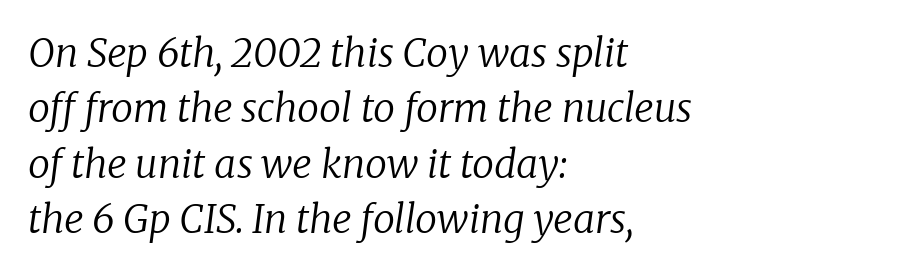
The image shows 39 px regular-weight serif type, italic (leaning right); set left-aligned, normal line spacing (1.42x), normal letter spacing, not underlined; low stroke contrast and a medium x-height.
